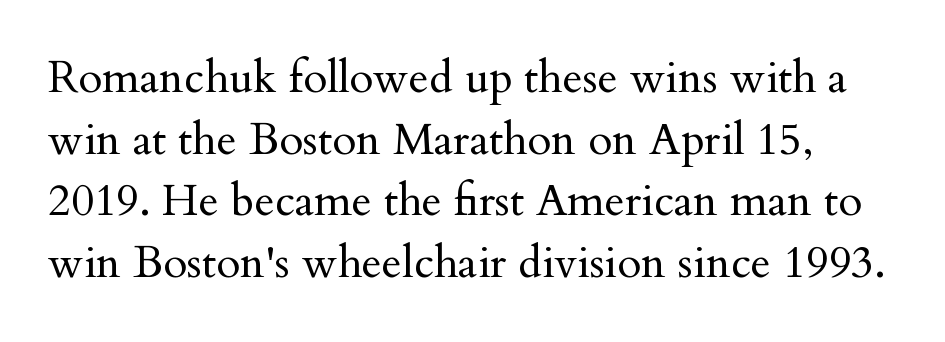
The image shows 44 px regular-weight serif type, upright; set normal line spacing (1.4x), normal letter spacing, not underlined; medium stroke contrast and a small x-height.
